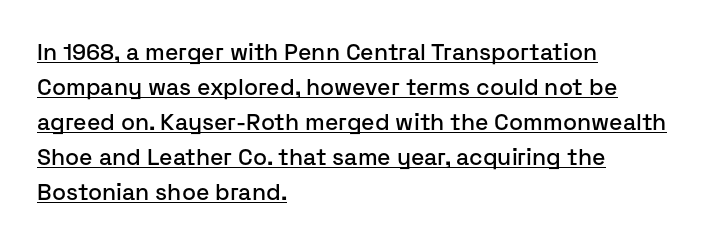
The image shows 23 px text type, upright; set left-aligned, normal line spacing (1.52x), normal letter spacing, underlined.
